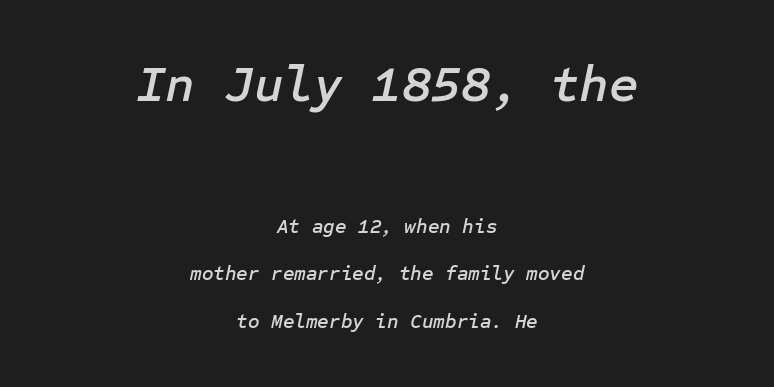
The specimen reads as italic at a glance. Casual observation: everything's sitting right in the middle. The initial chunk of copy outweighs the following chunk in type size. Interline gaps are noticeably wide in this sample.
